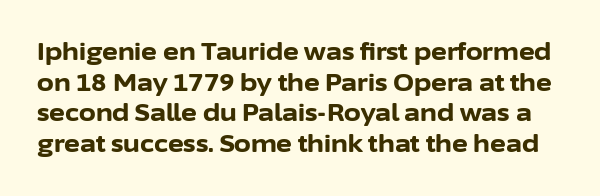
Q: Is the text bold? A: Yes.
Q: Is the text italic (slanted)? A: No, it is upright.
Q: Is the text underlined? A: No.
Q: Is the spacing between letters normal or unusually wide? A: Normal.
Q: Is the spacing between lines tight, normal or loose? A: Normal.
